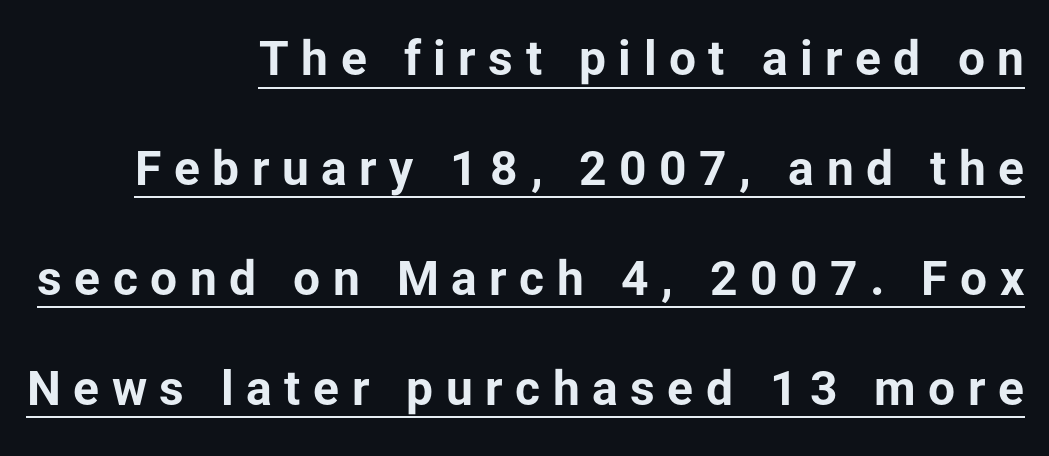
The image shows 48 px bold sans-serif type, upright; set right-aligned, loose line spacing (2.29x), unusually wide letter spacing (+0.26 em), underlined; low stroke contrast and a medium x-height.
